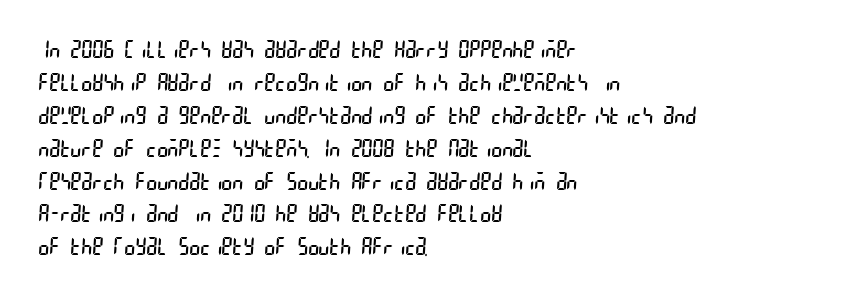
Nobody drew a line under any word here. No letter is thick-stroked: the sample isn't bold. The text block is weighted toward the left margin, trailing off unevenly rightward. Tracking value appears to be zero — textbook default spacing. These lines sit exactly where default settings would place them.
